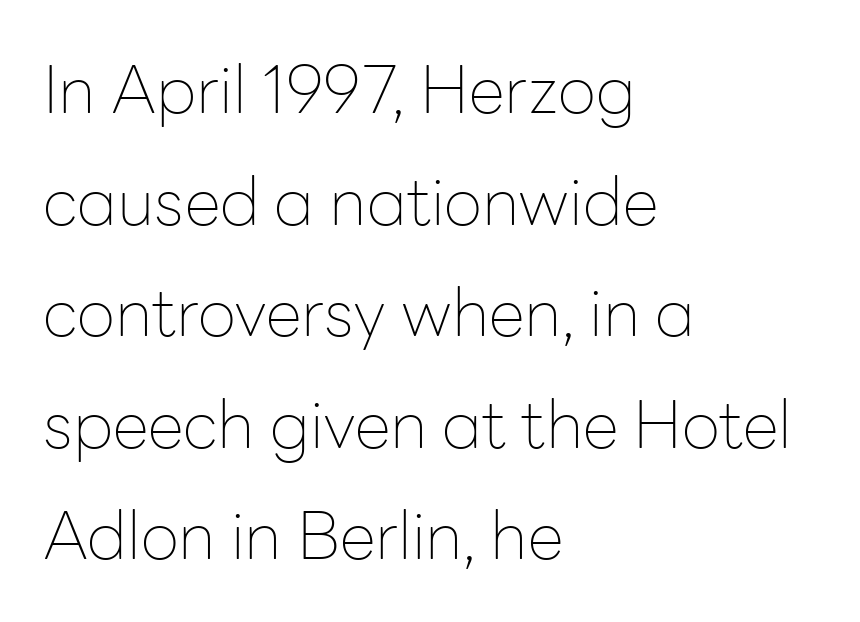
{"serif": "no", "italic": "no", "bold": "no", "weight": "thin", "width": "normal", "stroke_contrast": "low", "x_height": "medium", "monospaced": "no", "underline": "no", "align": "left", "line_spacing": "normal", "line_spacing_ratio": 1.69, "letter_spacing": "normal", "letter_spacing_em": 0.0, "glyph_px": 66}
